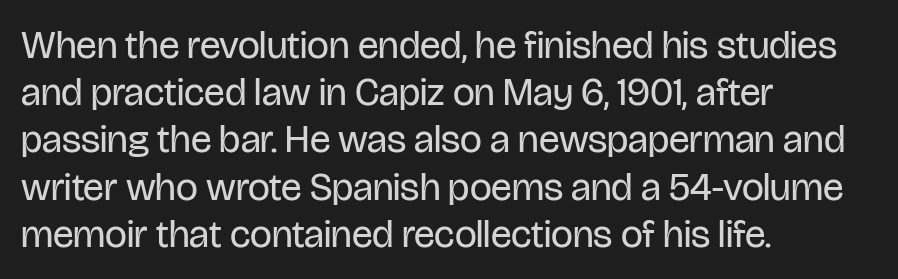
The image shows 39 px regular-weight, condensed sans-serif type, upright; set left-aligned, line spacing 1.21x, normal letter spacing, not underlined; low stroke contrast and a large x-height.
